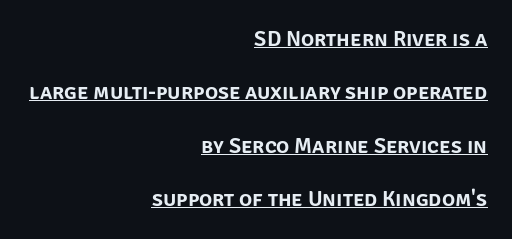
The designer dialed line spacing up above the default. The setting favours the right margin, as signatures and pull-quotes sometimes do. Has an underline been added? It has. Designer's note — italics off, roman on. Letter spacing: default.
